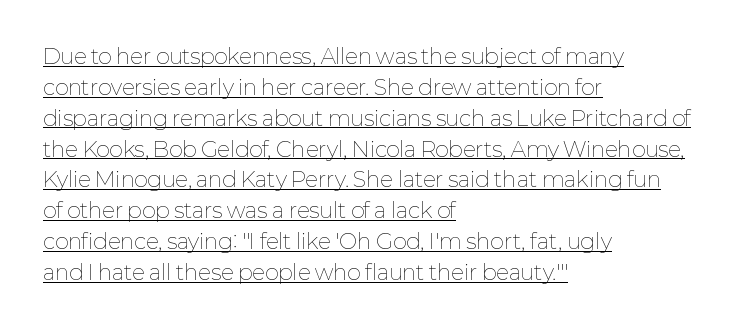
The image shows 21 px text type, upright; set left-aligned, normal line spacing (1.47x), normal letter spacing, underlined.
